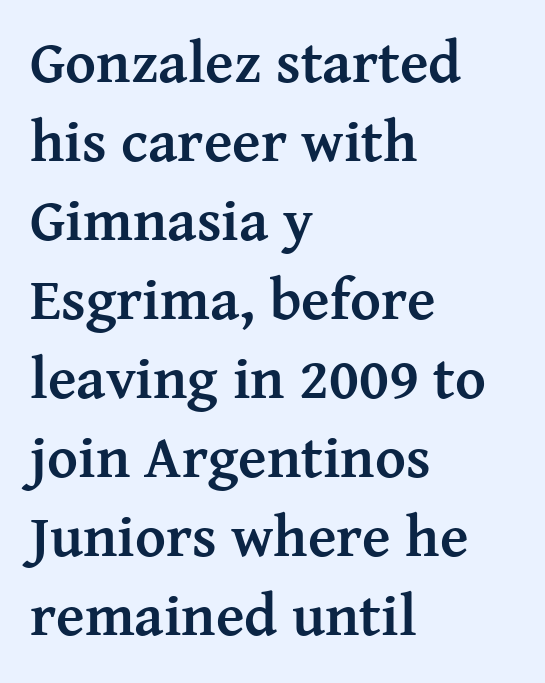
Q: Is the text bold? A: Yes.
Q: Is the text italic (slanted)? A: No, it is upright.
Q: Is the typeface a serif or a sans-serif typeface? A: Serif.
Q: Is the text underlined? A: No.
Q: How is the paragraph aligned? A: Left-aligned.
Q: Is the spacing between letters normal or unusually wide? A: Normal.
Q: Is the spacing between lines tight, normal or loose? A: Normal.
Q: Width (condensed, normal, or wide)? A: Normal.
Q: Stroke contrast? A: Medium.
Q: x-height? A: Medium.
Q: Monospaced? A: No.
